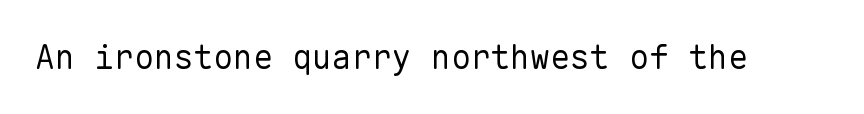
The image shows 33 px regular-weight sans-serif type, upright, monospaced; set normal letter spacing, not underlined; low stroke contrast and a medium x-height.
